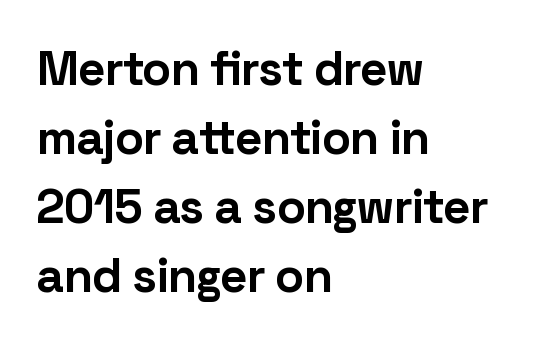
Q: Is the text bold? A: Yes.
Q: Is the text italic (slanted)? A: No, it is upright.
Q: Is the typeface a serif or a sans-serif typeface? A: Sans-serif.
Q: Is the text underlined? A: No.
Q: How is the paragraph aligned? A: Left-aligned.
Q: Is the spacing between letters normal or unusually wide? A: Normal.
Q: Is the spacing between lines tight, normal or loose? A: Normal.
Q: Width (condensed, normal, or wide)? A: Normal.
Q: Stroke contrast? A: Low.
Q: x-height? A: Medium.
Q: Monospaced? A: No.
